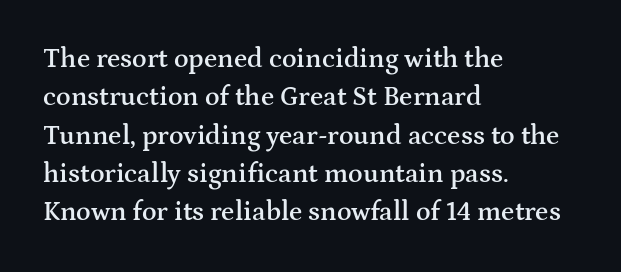
The image shows 27 px text type, upright; set left-aligned, normal line spacing (1.42x), normal letter spacing, not underlined.
